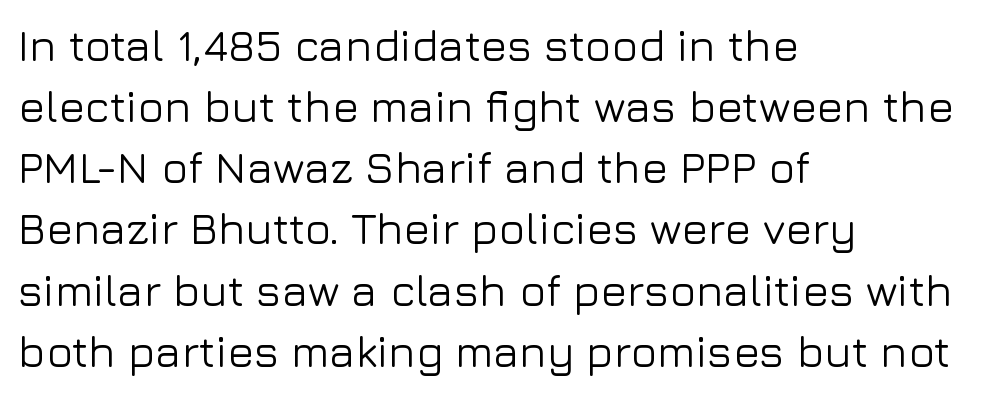
The image shows 44 px sans-serif type, upright; set left-aligned, normal line spacing (1.39x), normal letter spacing, not underlined; low stroke contrast and a medium x-height.
